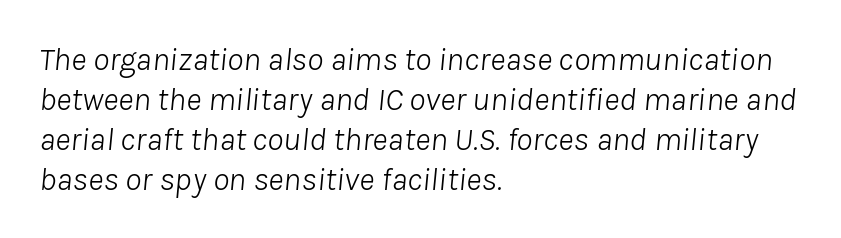
{"italic": "yes", "lean": "right", "slant_degrees": 8, "bold": "no", "weight": "light", "width": "normal", "stroke_contrast": "low", "x_height": "medium", "monospaced": "no", "underline": "no", "align": "left", "line_spacing_ratio": 1.21, "letter_spacing": "normal", "letter_spacing_em": 0.0, "glyph_px": 33}
